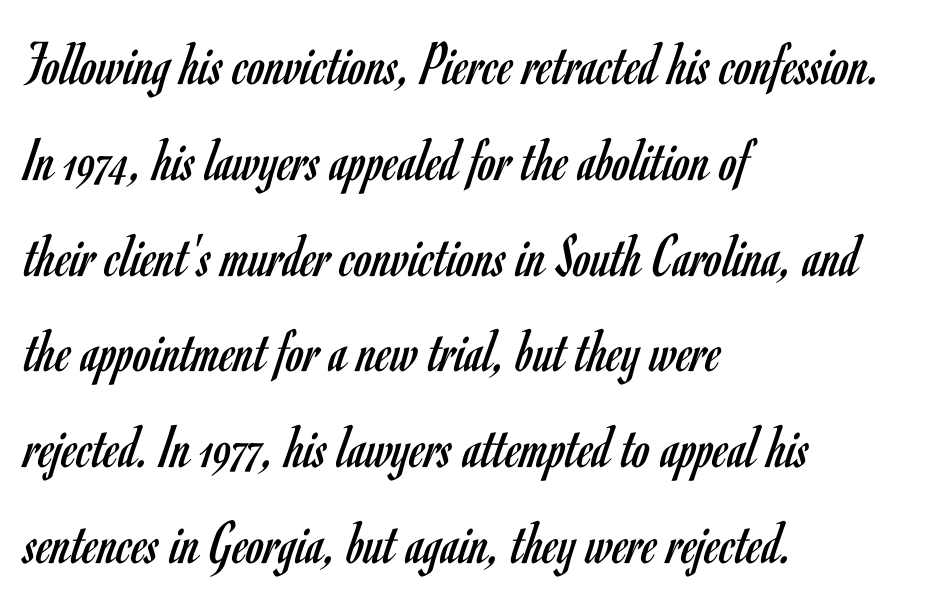
The image shows 63 px regular-weight, condensed sans-serif type; set left-aligned, normal line spacing (1.52x), normal letter spacing, not underlined; low stroke contrast and a small x-height.
